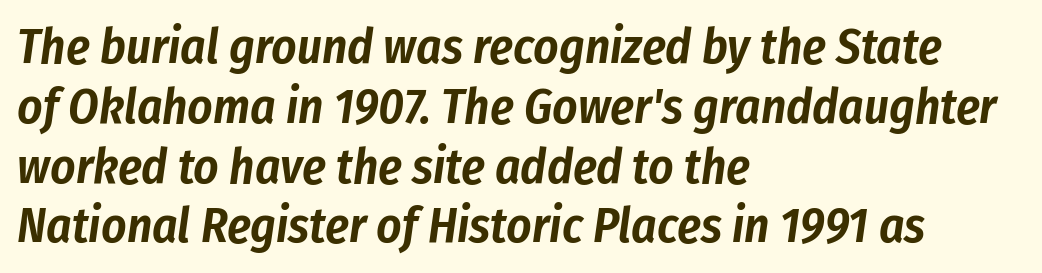
Q: Is the text italic (slanted)? A: Yes, it leans right by about 8 degrees.
Q: Is the text underlined? A: No.
Q: How is the paragraph aligned? A: Left-aligned.
Q: Is the spacing between letters normal or unusually wide? A: Normal.
Q: Width (condensed, normal, or wide)? A: Condensed.
Q: Stroke contrast? A: Low.
Q: x-height? A: Medium.
Q: Monospaced? A: No.
